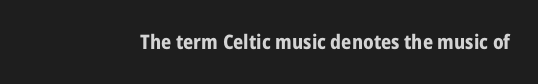
The rendering keeps characters at their native spacing. Underlining? Definitely not there. Nope, not italic — everything's standing straight. Set as a true bold cut, around the 700 mark.
